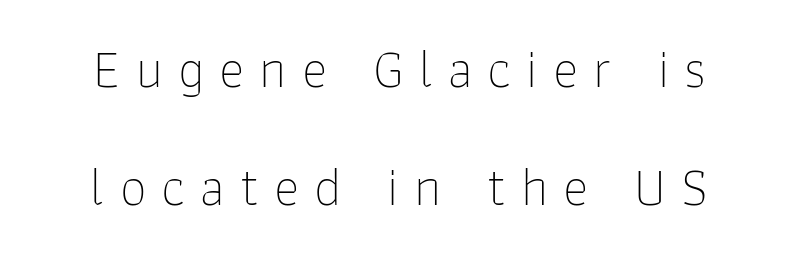
Tracking here is generous; glyphs stand well apart from one another. Posture: straight, roman, zero tilt. These lines are rendered in a variable-pitch font. A clean baseline with only descenders dipping below it. Short and long lines alike share a common midpoint. The lines are spread far apart with generous leading.
